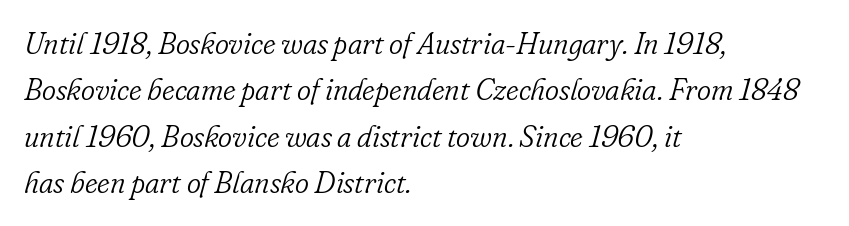
{"serif": "yes", "italic": "yes", "lean": "right", "slant_degrees": 16, "bold": "no", "weight": "light", "width": "normal", "stroke_contrast": "low", "x_height": "small", "monospaced": "no", "underline": "no", "align": "left", "line_spacing": "normal", "line_spacing_ratio": 1.55, "letter_spacing": "normal", "letter_spacing_em": 0.0, "glyph_px": 30}
